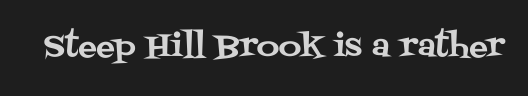
The image shows 31 px serif type, upright; set normal letter spacing, not underlined; medium stroke contrast and a large x-height.
